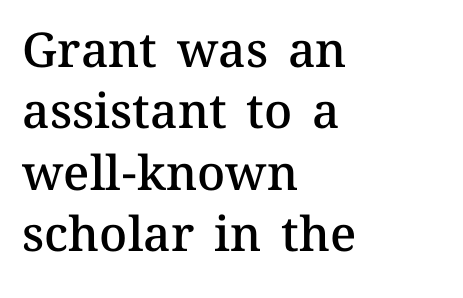
{"italic": "no", "bold": "semi", "weight": "semibold", "width": "normal", "stroke_contrast": "medium", "x_height": "medium", "monospaced": "no", "underline": "no", "align": "left", "line_spacing": "normal", "line_spacing_ratio": 1.28, "letter_spacing": "normal", "letter_spacing_em": 0.0, "glyph_px": 48}
